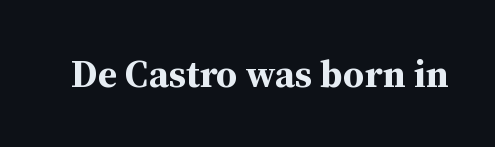
The letters sit at their default tracking, neither squeezed nor spread. Yep, those are serifs on the letters. Do the letters lean? They stand straight. The letters advance in unequal steps, a hallmark of proportional type.
